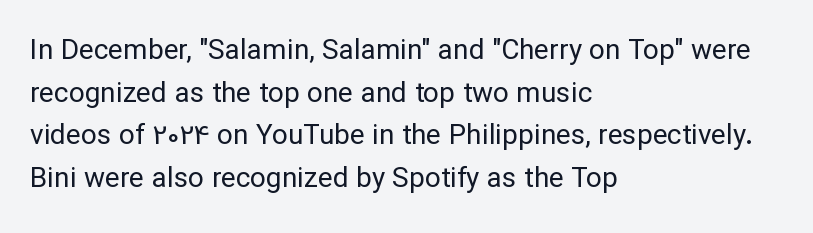
Tracking value appears to be zero — textbook default spacing. Alignment: flush left. In terms of letterform style, serifs are entirely absent. The weight tops out at a normal text grade.
